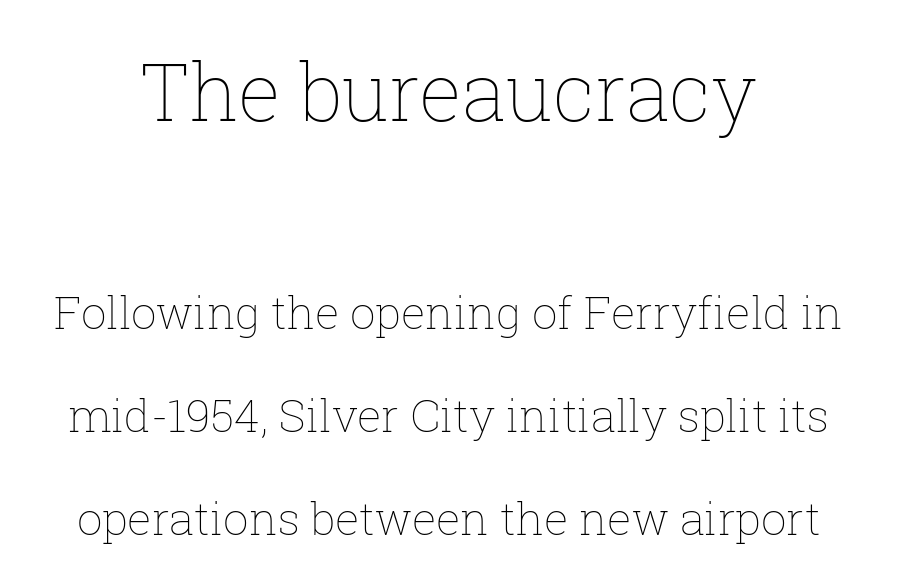
Q: Is the text bold? A: No.
Q: Is the text italic (slanted)? A: No, it is upright.
Q: Is the text underlined? A: No.
Q: How is the paragraph aligned? A: Centered.
Q: Is the spacing between letters normal or unusually wide? A: Normal.
Q: Is the spacing between lines tight, normal or loose? A: Loose.
Q: Which block of text is set in a larger size, the first (top) or the second (bottom)? A: The first (top) one.
Q: Width (condensed, normal, or wide)? A: Normal.
Q: Stroke contrast? A: Low.
Q: x-height? A: Medium.
Q: Monospaced? A: No.
